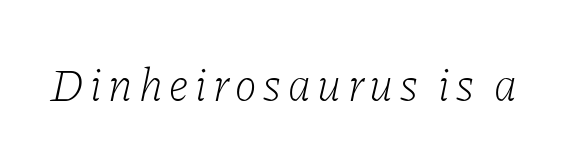
Q: Is the text bold? A: No.
Q: Is the text italic (slanted)? A: Yes, it leans right by about 11 degrees.
Q: Is the typeface a serif or a sans-serif typeface? A: Serif.
Q: Is the text underlined? A: No.
Q: Width (condensed, normal, or wide)? A: Normal.
Q: Stroke contrast? A: Low.
Q: x-height? A: Medium.
Q: Monospaced? A: No.
